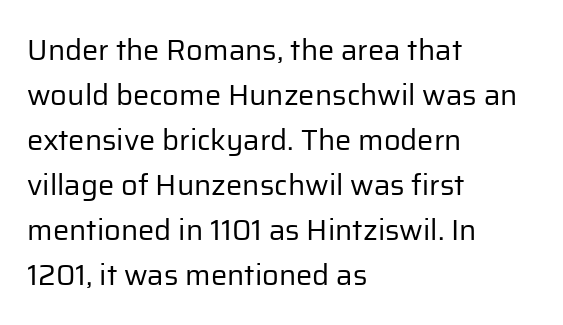
Q: Is the text bold? A: No.
Q: Is the text italic (slanted)? A: No, it is upright.
Q: Is the typeface a serif or a sans-serif typeface? A: Sans-serif.
Q: Is the text underlined? A: No.
Q: How is the paragraph aligned? A: Left-aligned.
Q: Is the spacing between letters normal or unusually wide? A: Normal.
Q: Is the spacing between lines tight, normal or loose? A: Normal.
Q: Width (condensed, normal, or wide)? A: Normal.
Q: Stroke contrast? A: Low.
Q: x-height? A: Medium.
Q: Monospaced? A: No.
